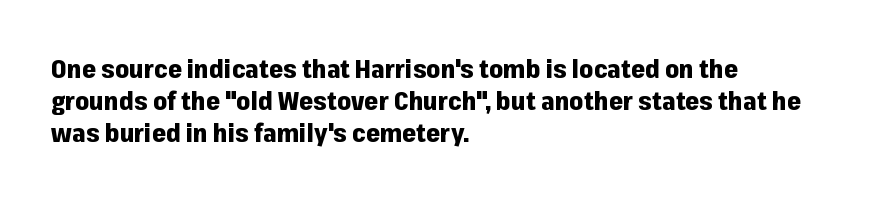
{"italic": "no", "bold": "yes", "underline": "no", "align": "left", "line_spacing": "normal", "line_spacing_ratio": 1.29, "letter_spacing": "normal", "letter_spacing_em": 0.0, "glyph_px": 25}
